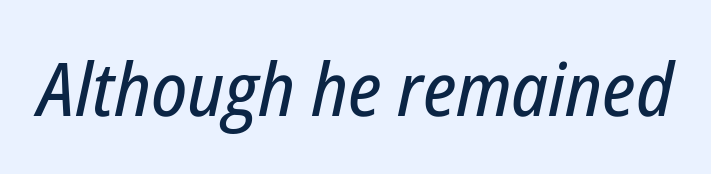
The image shows 74 px condensed type, italic (leaning right); set normal letter spacing, not underlined; low stroke contrast and a medium x-height.
